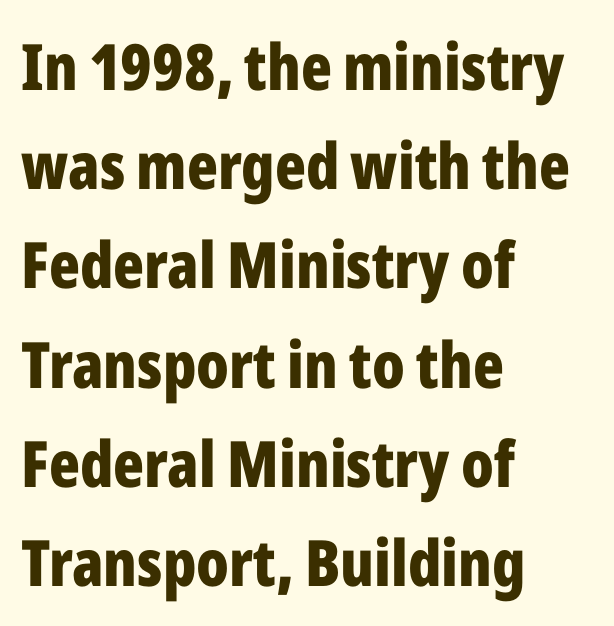
Font category for this specimen: sans-serif. The rag falls on the right side of this text block. Is there any slant? The stems are plumb. Is there much room between lines? A standard amount, neither cramped nor airy.
